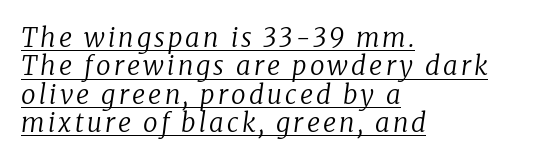
Q: Is the text bold? A: No.
Q: Is the text italic (slanted)? A: Yes, it leans right by about 8 degrees.
Q: Is the text underlined? A: Yes.
Q: How is the paragraph aligned? A: Left-aligned.
Q: Is the spacing between lines tight, normal or loose? A: Tight.
